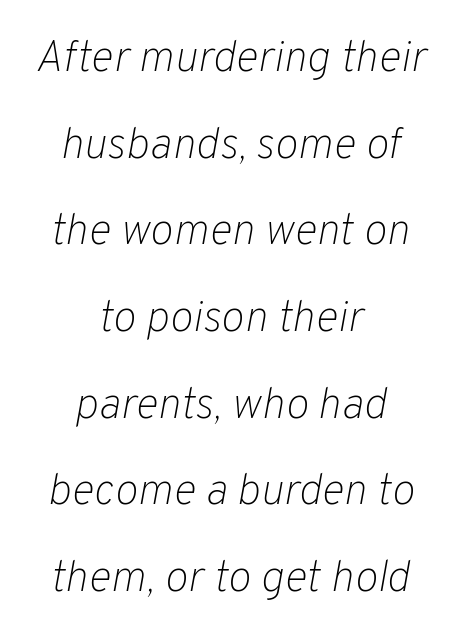
The passage shown stacks its lines with a broad gap. The font sits on the lighter half of the weight spectrum, regular included. Here the designer chose a conventional face with non-uniform glyph widths. The rendering positions every line midway between the sides. Letter spacing: default.
